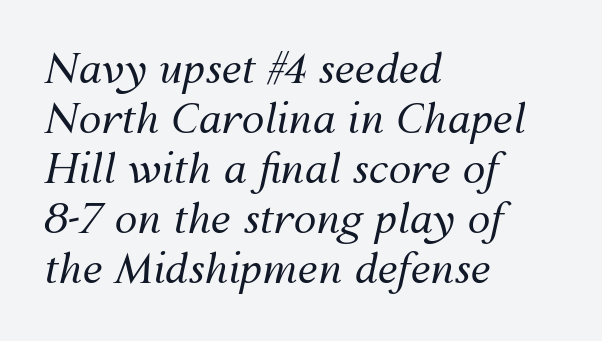
Q: Is the text bold? A: No.
Q: Is the text italic (slanted)? A: Yes, it leans right by about 12 degrees.
Q: Is the text underlined? A: No.
Q: How is the paragraph aligned? A: Left-aligned.
Q: Is the spacing between letters normal or unusually wide? A: Normal.
Q: Width (condensed, normal, or wide)? A: Normal.
Q: Stroke contrast? A: Medium.
Q: x-height? A: Medium.
Q: Monospaced? A: No.
